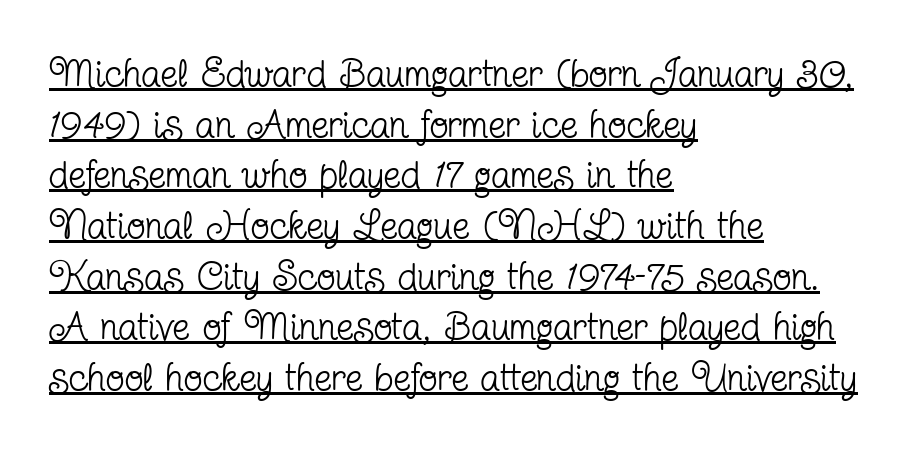
The image shows 39 px regular-weight, condensed serif type, upright; set left-aligned, normal line spacing (1.3x), normal letter spacing, underlined; low stroke contrast and a medium x-height.
